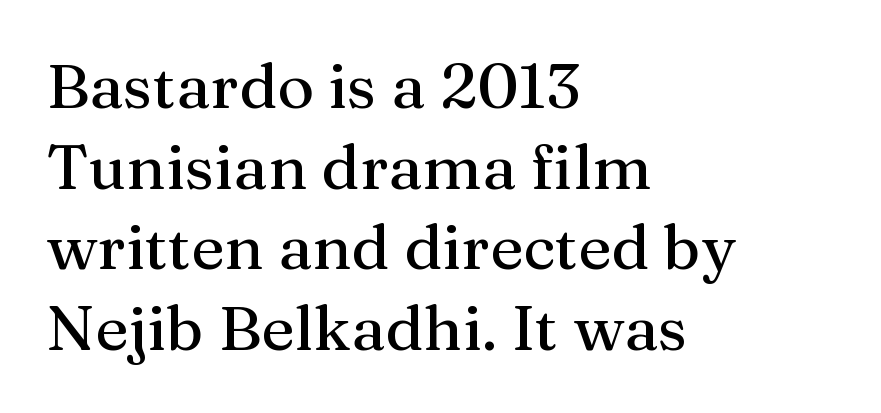
{"serif": "yes", "italic": "no", "width": "normal", "stroke_contrast": "medium", "x_height": "medium", "monospaced": "no", "underline": "no", "align": "left", "line_spacing": "normal", "line_spacing_ratio": 1.28, "letter_spacing": "normal", "letter_spacing_em": 0.0, "glyph_px": 63}
